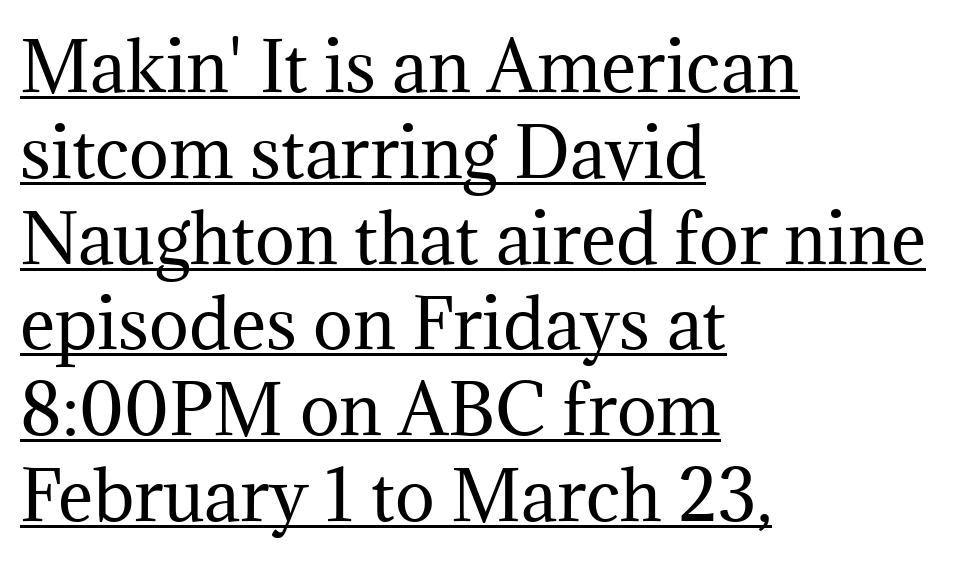
Is this a fixed-width face? No — the glyphs have proportional, varying widths. In designer terms, the underline attribute is active on this setting. The typeface chosen for these lines features serifs. A normal amount of white space separates one row of letters from the next. The font is comparable to plain body text, perhaps lighter.
